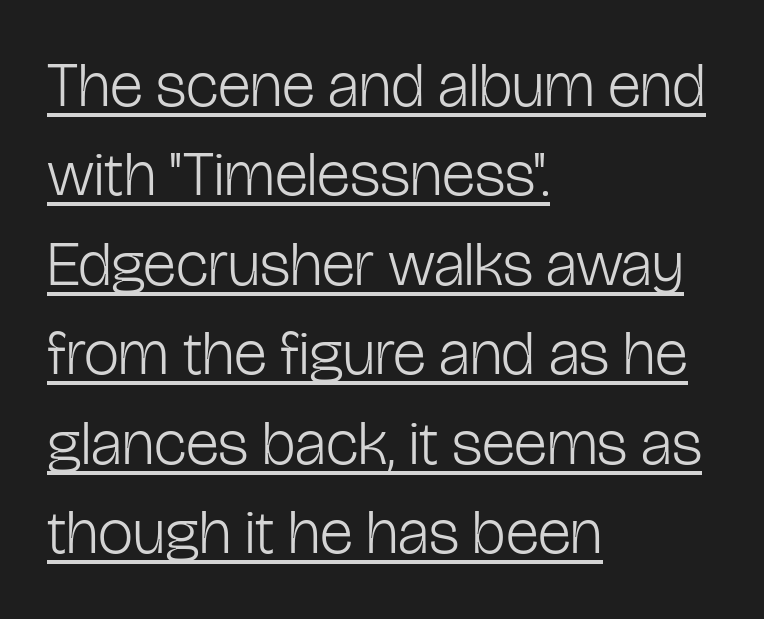
{"serif": "no", "italic": "no", "bold": "no", "weight": "light", "width": "condensed", "stroke_contrast": "low", "x_height": "medium", "monospaced": "no", "underline": "yes", "align": "left", "line_spacing": "normal", "line_spacing_ratio": 1.42, "letter_spacing": "normal", "letter_spacing_em": 0.0, "glyph_px": 63}
